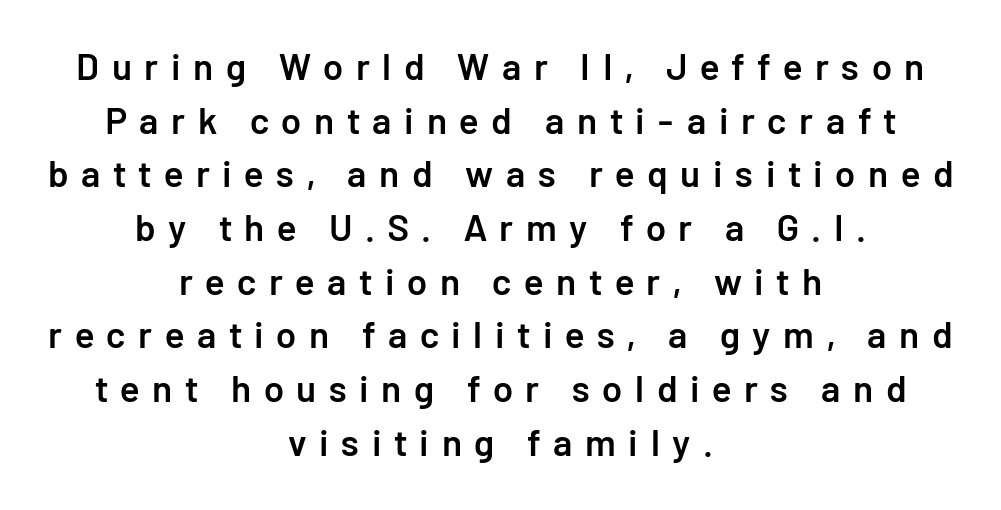
Typeset on center — no edge is straight. The block of text has a typical density, with ordinary space between rows. If you drew a line through each stem, it would be perfectly vertical. The strokes are fattened partway — semibold, not bold. Proportional: the letters do not fall into vertical columns. Clear beneath every line of the passage.
